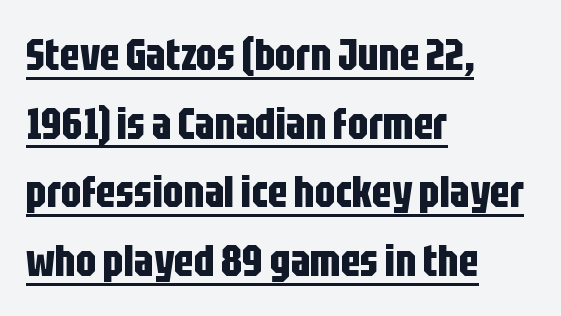
Q: Is the text bold? A: Yes.
Q: Is the text italic (slanted)? A: No, it is upright.
Q: Is the typeface a serif or a sans-serif typeface? A: Sans-serif.
Q: Is the text underlined? A: Yes.
Q: How is the paragraph aligned? A: Left-aligned.
Q: Is the spacing between letters normal or unusually wide? A: Normal.
Q: Is the spacing between lines tight, normal or loose? A: Normal.
Q: Width (condensed, normal, or wide)? A: Condensed.
Q: Stroke contrast? A: Low.
Q: x-height? A: Large.
Q: Monospaced? A: No.
